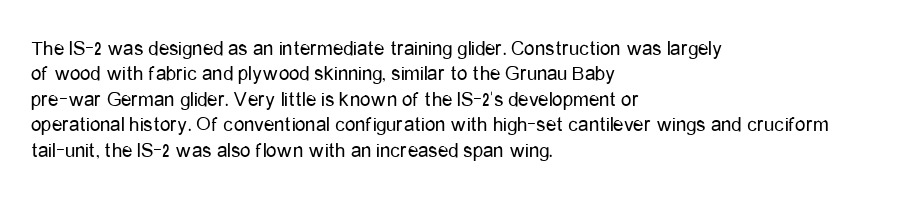
{"italic": "no", "bold": "no", "underline": "no", "align": "left", "line_spacing_ratio": 1.21, "letter_spacing": "normal", "letter_spacing_em": 0.0, "glyph_px": 21}
